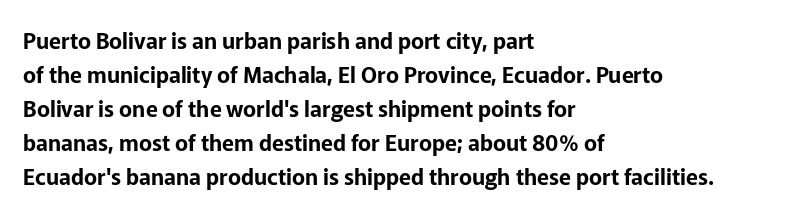
{"italic": "no", "underline": "no", "align": "left", "line_spacing": "normal", "line_spacing_ratio": 1.54, "letter_spacing": "normal", "letter_spacing_em": 0.0, "glyph_px": 22}
